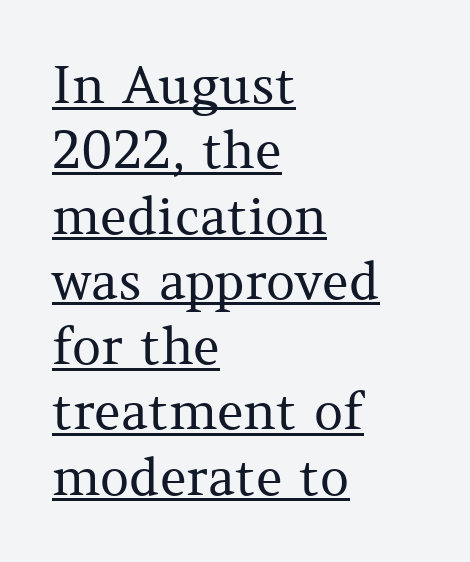
The image shows 51 px regular-weight serif type, upright; set left-aligned, normal line spacing (1.28x), normal letter spacing, underlined; medium stroke contrast and a medium x-height.
